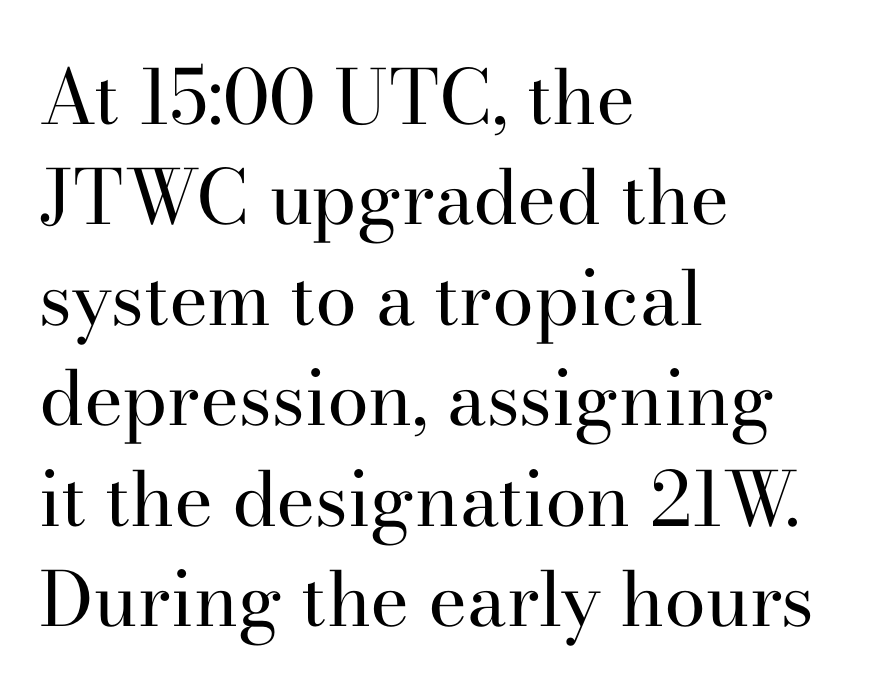
Is the letter spacing exaggerated? No — it looks like the ordinary default. Honestly, the row spacing looks completely unremarkable. It's the straight-up-and-down kind of type. Serifs: yes, visible at the terminals of the letterforms. Letters rest on an invisible, unmarked baseline. Do the characters align in a grid? No, the font is proportional.
